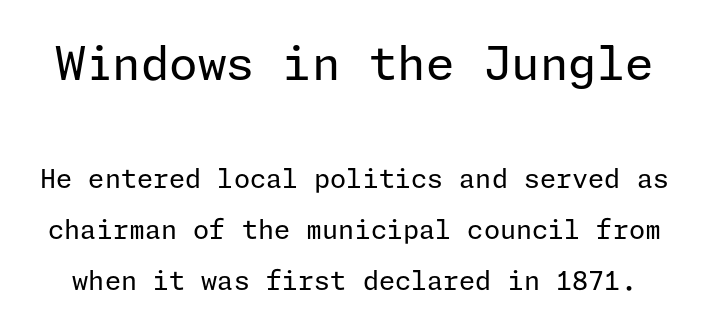
Q: Is the text bold? A: No.
Q: Is the text italic (slanted)? A: No, it is upright.
Q: Is the typeface a serif or a sans-serif typeface? A: Sans-serif.
Q: Is the text underlined? A: No.
Q: Is the spacing between letters normal or unusually wide? A: Normal.
Q: Is the spacing between lines tight, normal or loose? A: Loose.
Q: Which block of text is set in a larger size, the first (top) or the second (bottom)? A: The first (top) one.
Q: Width (condensed, normal, or wide)? A: Normal.
Q: Stroke contrast? A: Low.
Q: x-height? A: Medium.
